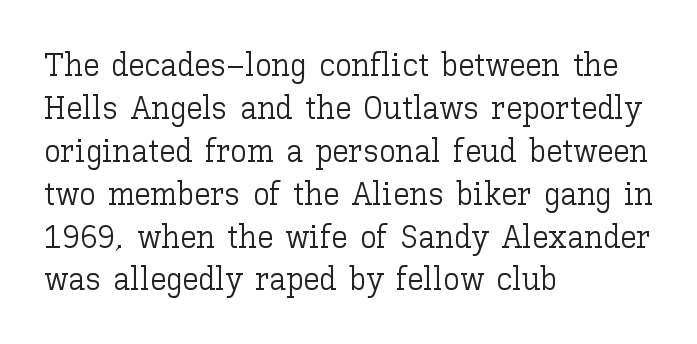
The lettering holds an erect, upright posture throughout. Students, observe: this is what conventionally led text looks like. Heaviness? Minimal to ordinary, like unemphasized prose. The letterforms sit shoulder to shoulder at normal distance. Layout note: lines flush left.
